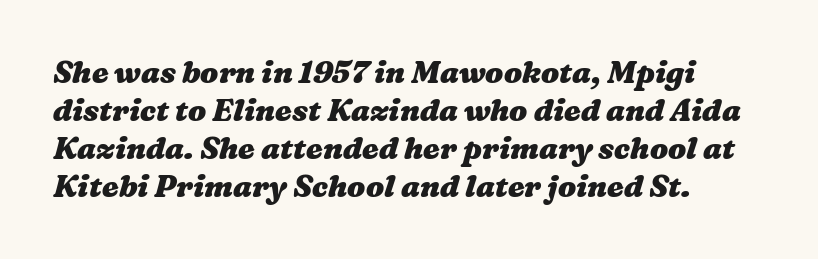
Do the characters align in a grid? No, the font is proportional. These lines sit exactly where default settings would place them. The rag falls on the right side of this text block. A typesetter would call this zero additional tracking.
